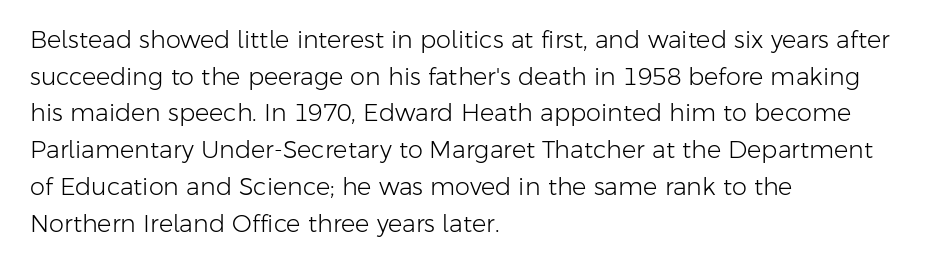
The image shows 24 px text type, upright; set left-aligned, normal line spacing (1.53x), normal letter spacing, not underlined.
